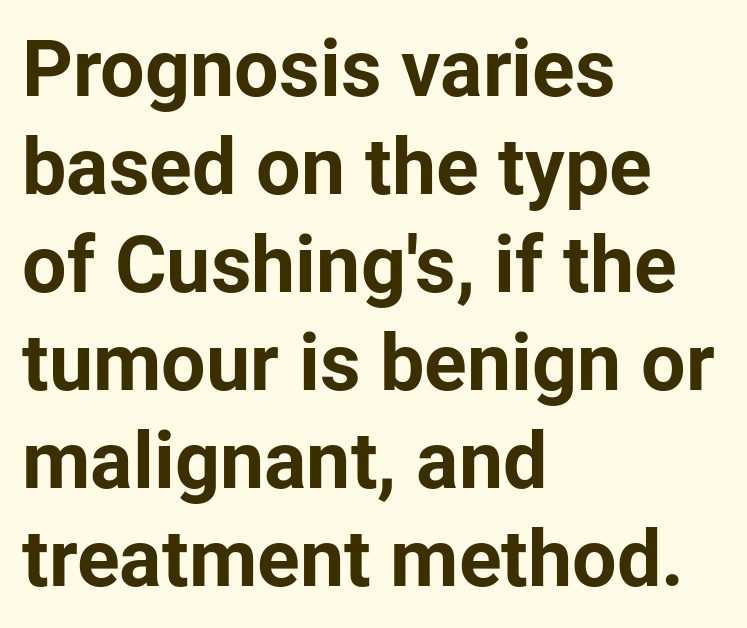
{"serif": "no", "italic": "no", "bold": "yes", "weight": "bold", "width": "normal", "stroke_contrast": "low", "x_height": "medium", "monospaced": "no", "underline": "no", "align": "left", "line_spacing_ratio": 1.24, "letter_spacing": "normal", "letter_spacing_em": 0.0, "glyph_px": 79}
